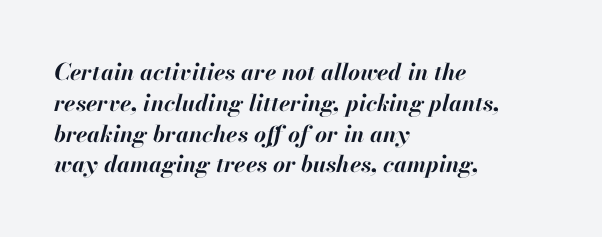
The image shows 23 px bold type, italic (leaning right); set left-aligned, normal line spacing (1.34x), normal letter spacing, not underlined.
